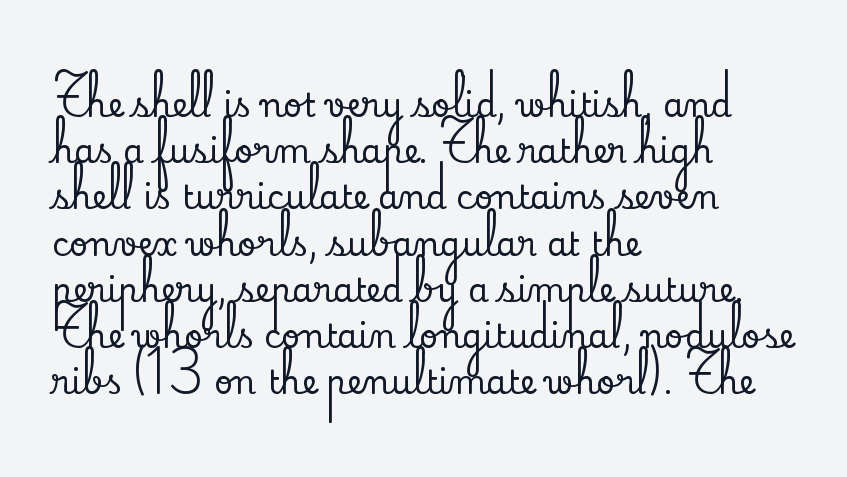
The image shows 33 px serif type, upright; set left-aligned, normal line spacing (1.4x), normal letter spacing, not underlined; low stroke contrast and a small x-height.
